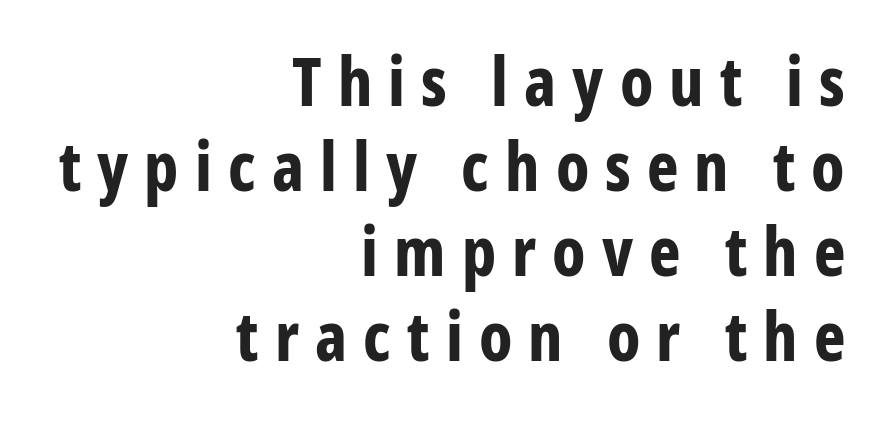
Q: Is the text bold? A: Yes.
Q: Is the text italic (slanted)? A: No, it is upright.
Q: Is the typeface a serif or a sans-serif typeface? A: Sans-serif.
Q: Is the text underlined? A: No.
Q: How is the paragraph aligned? A: Right-aligned.
Q: Is the spacing between letters normal or unusually wide? A: Unusually wide.
Q: Is the spacing between lines tight, normal or loose? A: Normal.
Q: Width (condensed, normal, or wide)? A: Condensed.
Q: Stroke contrast? A: Low.
Q: x-height? A: Medium.
Q: Monospaced? A: No.
